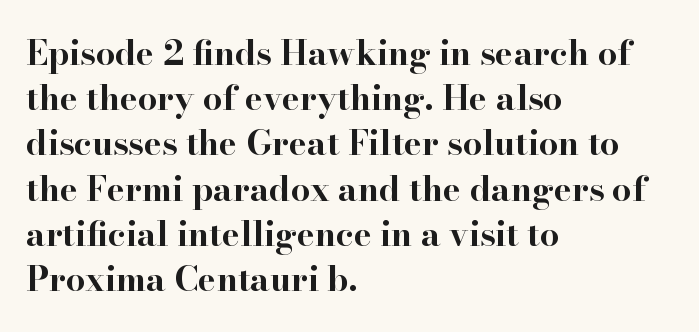
The image shows 34 px bold, wide serif type, upright; set left-aligned, normal line spacing (1.33x), normal letter spacing, not underlined; high stroke contrast and a small x-height.
